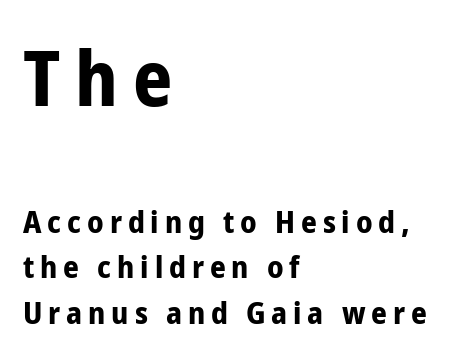
The passage shown is emphatically bold. The foot of each line stays bare and open. The lines sit at an ordinary, default distance from one another. The letters advance in unequal steps, a hallmark of proportional type. Tall strokes in this sample are plumb rather than angled. The letters carry no serifs — their stems end cleanly without finishing strokes.
